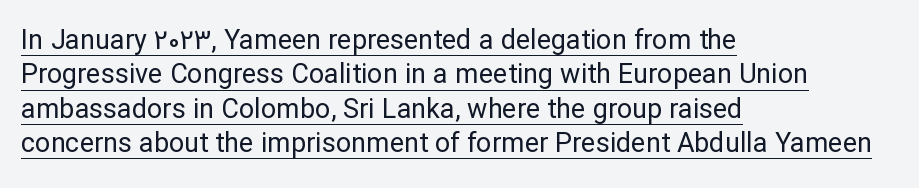
Q: Is the text bold? A: No.
Q: Is the text italic (slanted)? A: No, it is upright.
Q: Is the text underlined? A: Yes.
Q: How is the paragraph aligned? A: Left-aligned.
Q: Is the spacing between letters normal or unusually wide? A: Normal.
Q: Is the spacing between lines tight, normal or loose? A: Normal.
